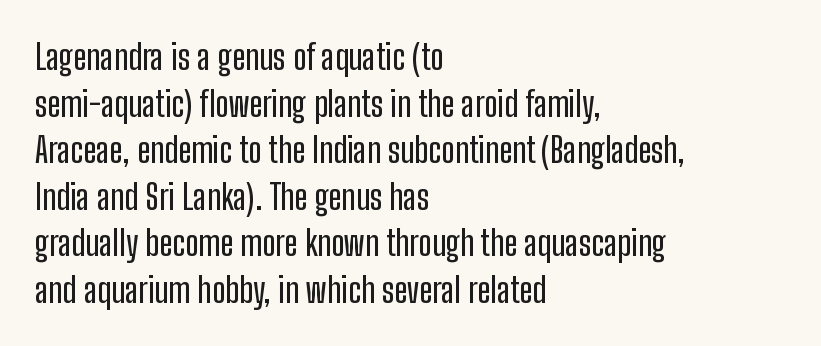
The image shows 35 px condensed sans-serif type, upright; set left-aligned, normal line spacing (1.33x), normal letter spacing, not underlined; low stroke contrast and a medium x-height.
